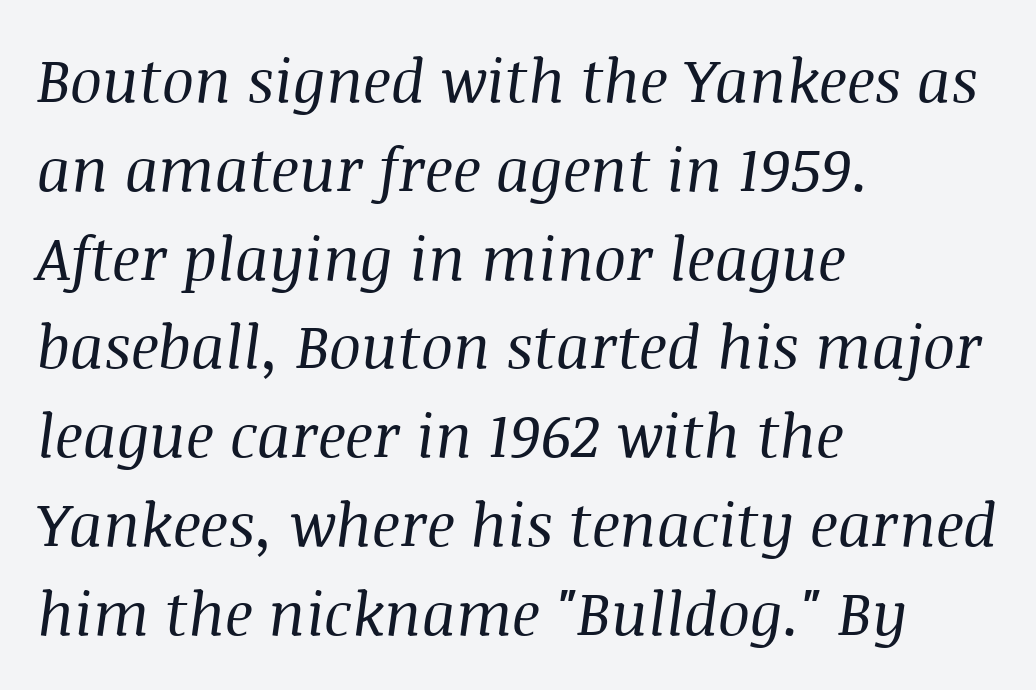
The typeface chosen for these lines features serifs. The lines sit at an ordinary, default distance from one another. The horizontal fit of the characters is conventional and even. There's an unmistakable incline to the writing here. The rendering anchors every line to the left-hand side. Do the characters align in a grid? No, the font is proportional.
